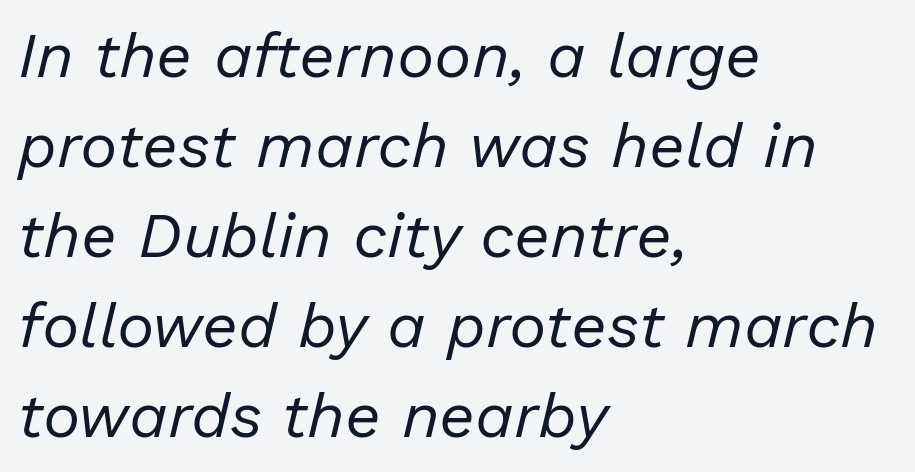
{"italic": "yes", "lean": "right", "slant_degrees": 13, "bold": "no", "weight": "regular", "width": "normal", "stroke_contrast": "low", "x_height": "medium", "monospaced": "no", "underline": "no", "align": "left", "line_spacing": "normal", "line_spacing_ratio": 1.43, "letter_spacing": "normal", "letter_spacing_em": 0.0, "glyph_px": 63}
